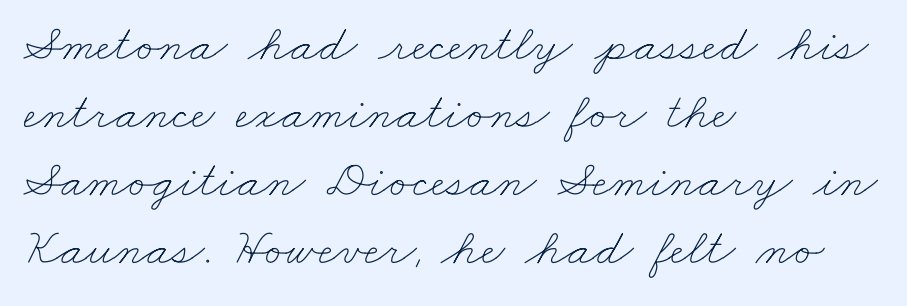
{"bold": "no", "weight": "thin", "width": "wide", "stroke_contrast": "low", "x_height": "small", "monospaced": "no", "underline": "no", "align": "left", "line_spacing": "normal", "line_spacing_ratio": 1.31, "letter_spacing": "normal", "letter_spacing_em": 0.0, "glyph_px": 52}
